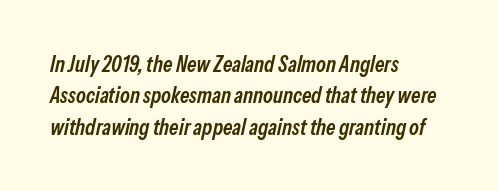
This is moderately heavy type, rendered in semibold. Words appear dense and cohesive because spacing is normal. When letters slant like this, we call the style italic. Layout note: lines flush left. Check the space under the baseline: it is left empty. The space between consecutive lines is moderate.
